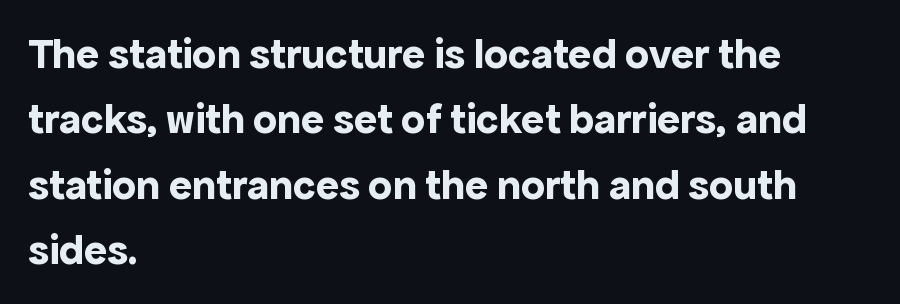
Q: Is the text bold? A: Yes.
Q: Is the text italic (slanted)? A: No, it is upright.
Q: Is the typeface a serif or a sans-serif typeface? A: Sans-serif.
Q: Is the text underlined? A: No.
Q: How is the paragraph aligned? A: Left-aligned.
Q: Is the spacing between letters normal or unusually wide? A: Normal.
Q: Is the spacing between lines tight, normal or loose? A: Normal.
Q: Width (condensed, normal, or wide)? A: Normal.
Q: x-height? A: Medium.
Q: Monospaced? A: No.
